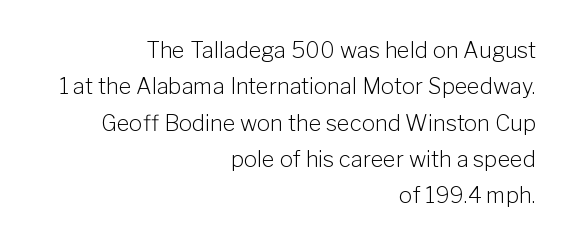
Each stroke keeps to a modest, everyday thickness or less. Leading: standard. Look at the tracking — it's just the regular setting, nothing added. Rendered with straight, roman letterforms. Descenders are the only things crossing below the line. The paragraph has a hard right edge and a soft left edge.
